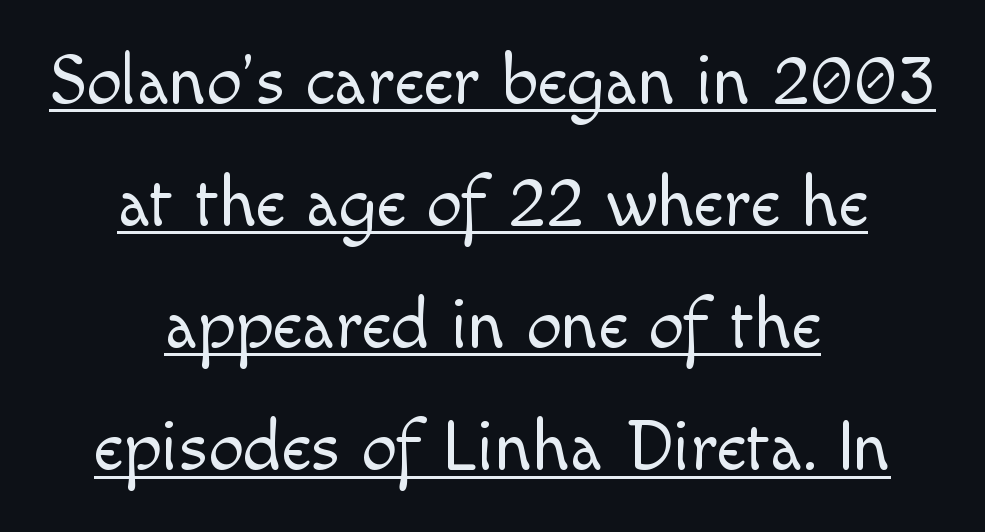
{"serif": "no", "italic": "no", "bold": "no", "weight": "light", "width": "normal", "x_height": "small", "monospaced": "no", "underline": "yes", "align": "center", "line_spacing_ratio": 1.72, "letter_spacing": "normal", "letter_spacing_em": 0.0, "glyph_px": 71}
